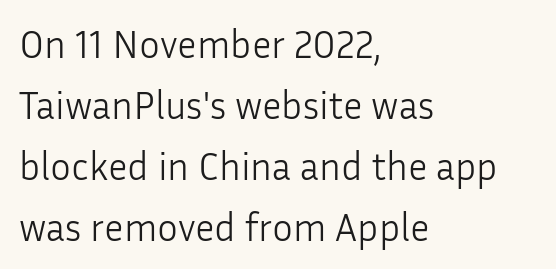
{"serif": "no", "italic": "no", "bold": "no", "weight": "light", "width": "normal", "stroke_contrast": "low", "x_height": "medium", "monospaced": "no", "underline": "no", "align": "left", "line_spacing": "normal", "line_spacing_ratio": 1.56, "letter_spacing": "normal", "letter_spacing_em": 0.0, "glyph_px": 39}
